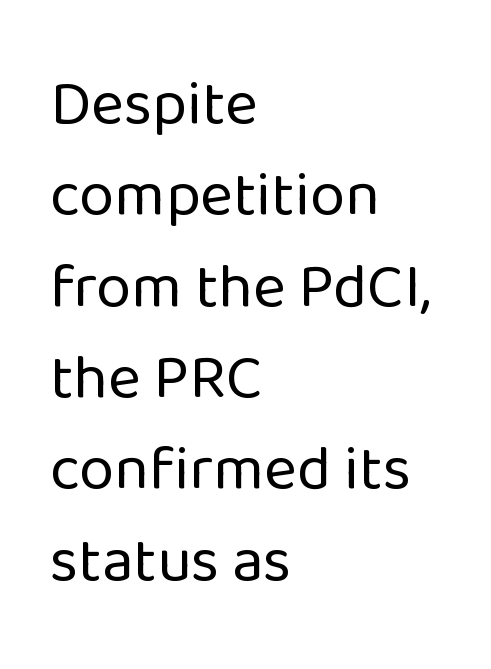
{"serif": "no", "italic": "no", "bold": "no", "weight": "regular", "width": "normal", "stroke_contrast": "low", "x_height": "medium", "monospaced": "no", "underline": "no", "align": "left", "line_spacing": "normal", "line_spacing_ratio": 1.45, "letter_spacing": "normal", "letter_spacing_em": 0.0, "glyph_px": 63}
